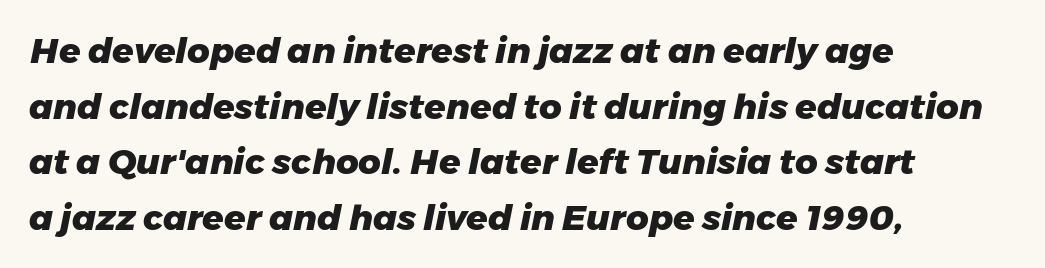
The image shows 35 px heavy type, italic (leaning right); set left-aligned, normal line spacing (1.59x), normal letter spacing, not underlined; low stroke contrast and a medium x-height.
